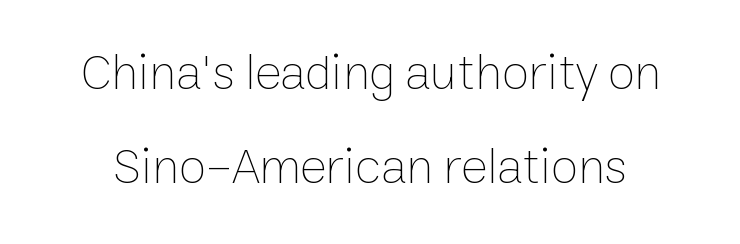
The image shows 50 px thin type, upright; set line spacing 1.89x, normal letter spacing, not underlined; low stroke contrast and a medium x-height.
